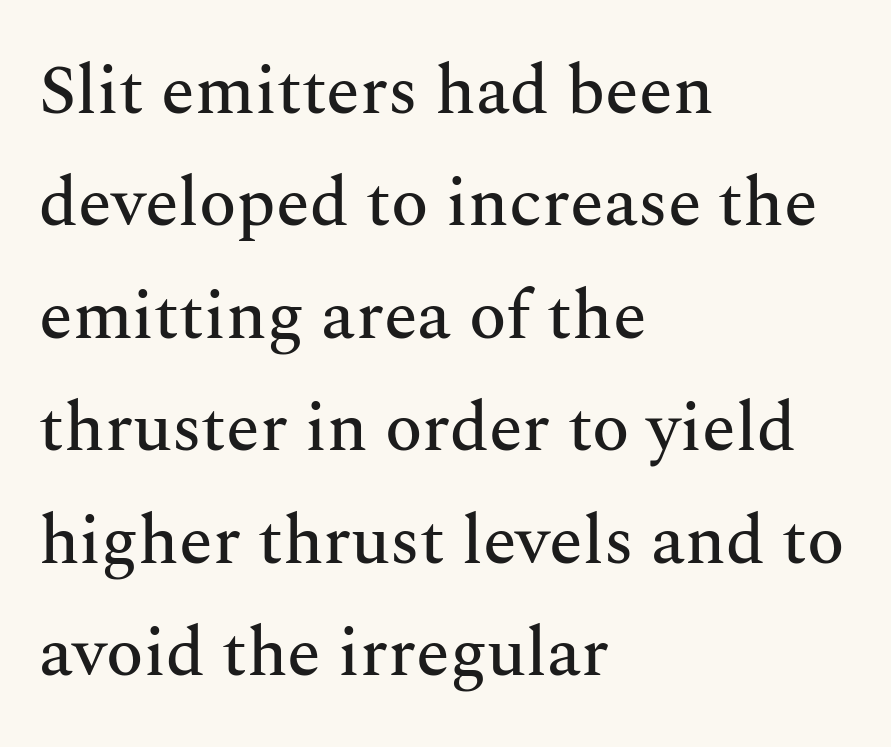
Tracking here is standard; glyphs follow each other at the usual distance. Bare-footed words on every line. The lines in this sample share a left origin and differ only in where they stop. A normal amount of white space separates one row of letters from the next.
